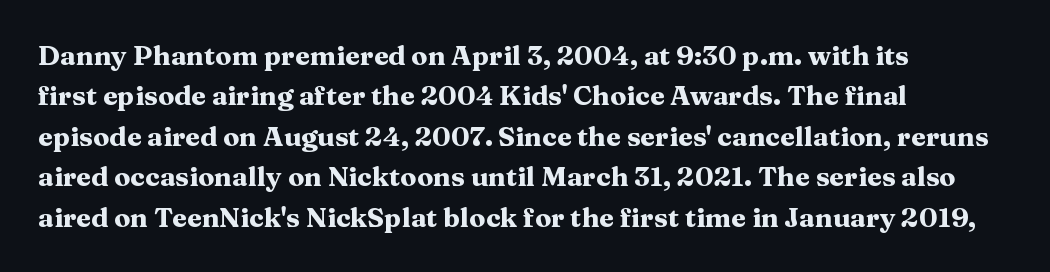
The image shows 27 px bold type, upright; set left-aligned, normal line spacing (1.5x), normal letter spacing, not underlined.
